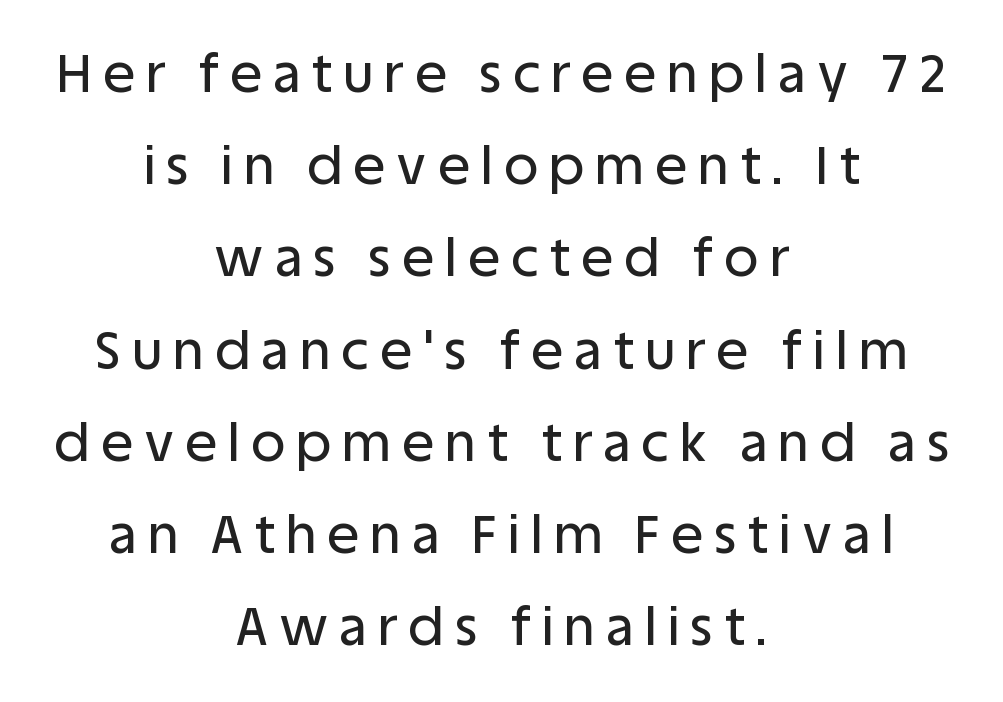
Q: Is the text italic (slanted)? A: No, it is upright.
Q: Is the typeface a serif or a sans-serif typeface? A: Sans-serif.
Q: Is the text underlined? A: No.
Q: How is the paragraph aligned? A: Centered.
Q: Is the spacing between letters normal or unusually wide? A: Unusually wide.
Q: Width (condensed, normal, or wide)? A: Normal.
Q: Stroke contrast? A: Low.
Q: x-height? A: Large.
Q: Monospaced? A: No.
